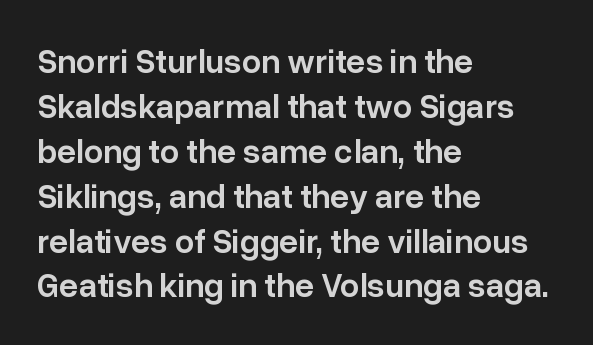
The image shows 34 px semibold sans-serif type, upright; set left-aligned, normal line spacing (1.32x), normal letter spacing, not underlined; low stroke contrast and a medium x-height.
